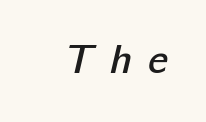
Q: Is the text bold? A: Semi-bold.
Q: Is the typeface a serif or a sans-serif typeface? A: Sans-serif.
Q: Is the text underlined? A: No.
Q: Is the spacing between letters normal or unusually wide? A: Unusually wide.
Q: Width (condensed, normal, or wide)? A: Normal.
Q: Stroke contrast? A: Low.
Q: x-height? A: Medium.
Q: Monospaced? A: No.
